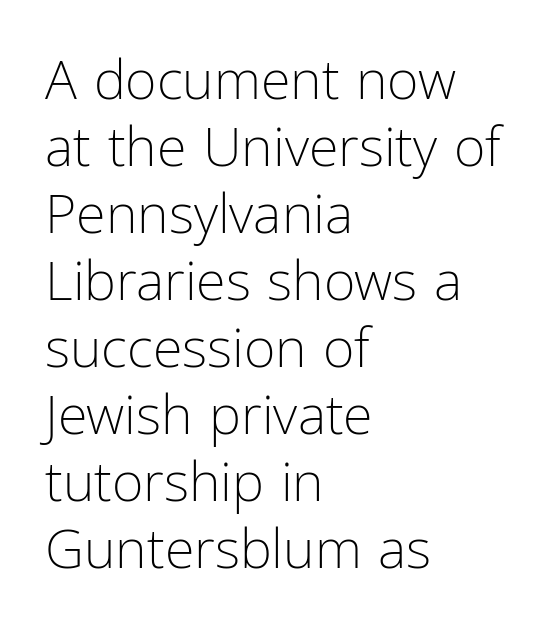
Note: no serifs on the glyphs. A typesetter would call this zero additional tracking. Nope, not italic — everything's standing straight. Descender tails drop into unmarked territory. The lines in this sample share a left origin and differ only in where they stop. Letters have the restrained weight of plain body copy at most.
